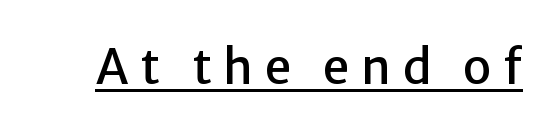
Each letter's strokes conclude bluntly, with no projecting serifs. Unlike italic type, these characters show no tilt at all. A typesetter would call this proportional, since set widths differ per character. The tracking reads as deliberately expanded to a designer's eye.
